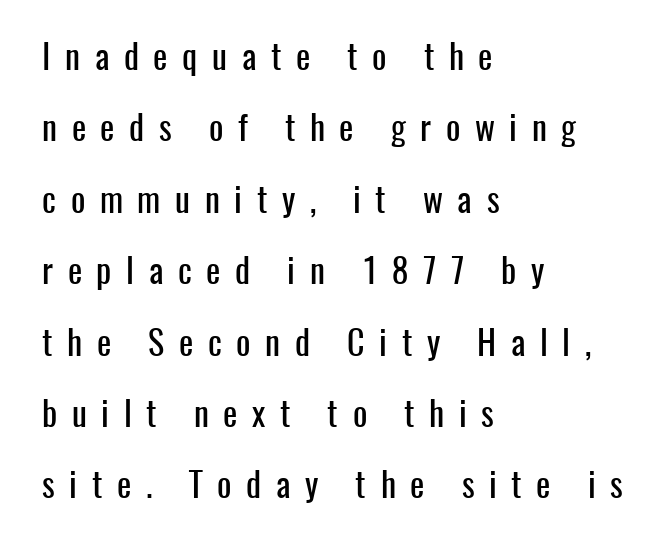
Students, observe: this is what heavily led, spacious text looks like. Substantial extra tracking has been applied to these lines. Where is the straight margin? On the left. The zone under the glyphs is completely vacant. This is roman type, the default non-slanted kind.
